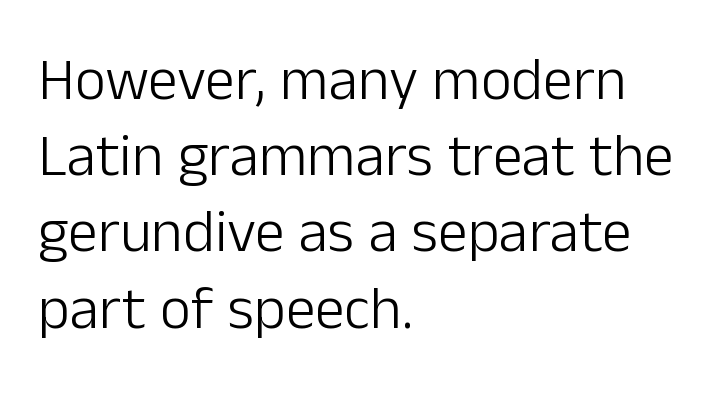
The letterforms sit shoulder to shoulder at normal distance. Regular leading. Ordinary non-slanted type is in use. Horizontal alignment here is leftward, the default for most running prose.
